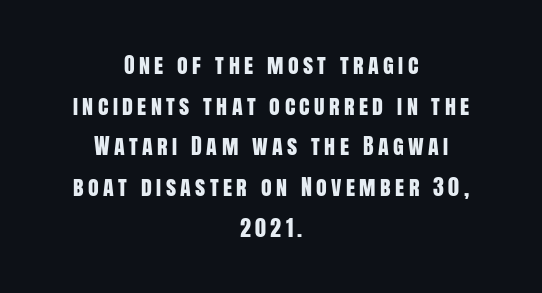
The image shows 22 px text type, upright; set centered, line spacing 1.85x, unusually wide letter spacing (+0.2 em), not underlined.
